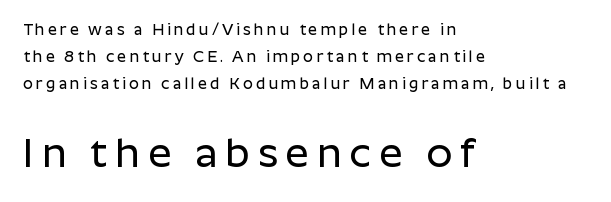
Two sizes are in play, and the larger belongs to the second block. Descenders are the only things crossing below the line. Italic? Not at all — the glyphs are vertical. Does the leading feel generous? No, just average. The ragged edge is on the right, which tells us the setting is flush left.
